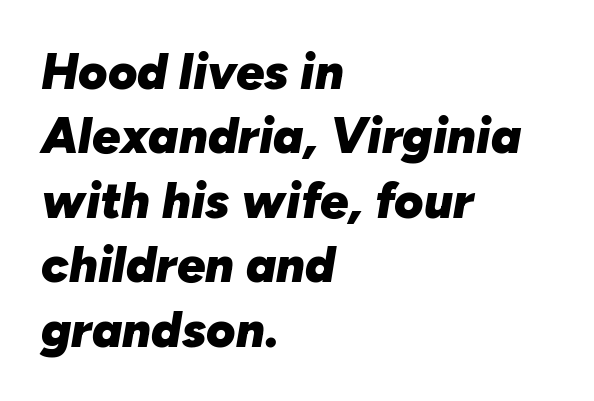
The image shows 50 px heavy type, italic (leaning right); set left-aligned, normal line spacing (1.29x), normal letter spacing, not underlined; low stroke contrast and a medium x-height.
